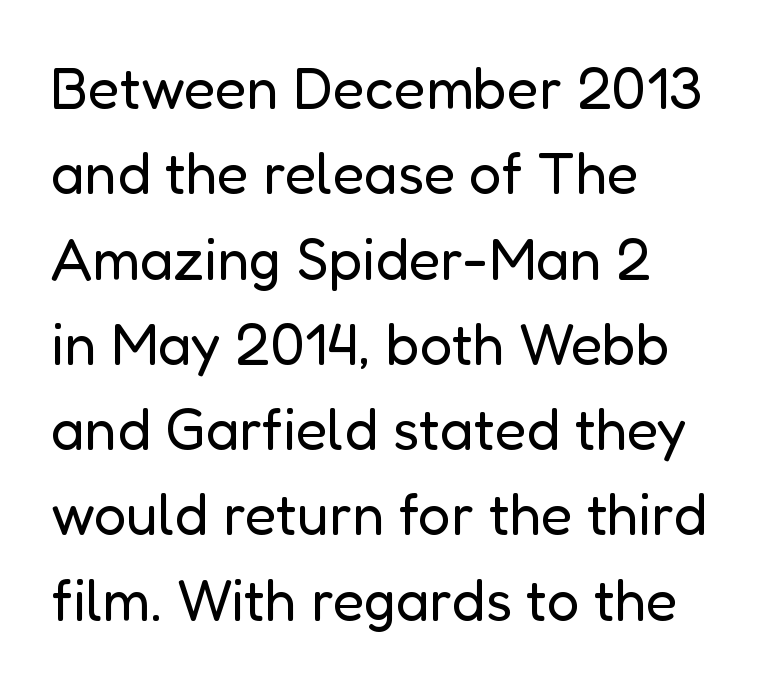
{"serif": "no", "italic": "no", "bold": "no", "weight": "regular", "width": "normal", "stroke_contrast": "low", "x_height": "medium", "monospaced": "no", "underline": "no", "align": "left", "line_spacing": "normal", "line_spacing_ratio": 1.47, "letter_spacing": "normal", "letter_spacing_em": 0.0, "glyph_px": 58}
